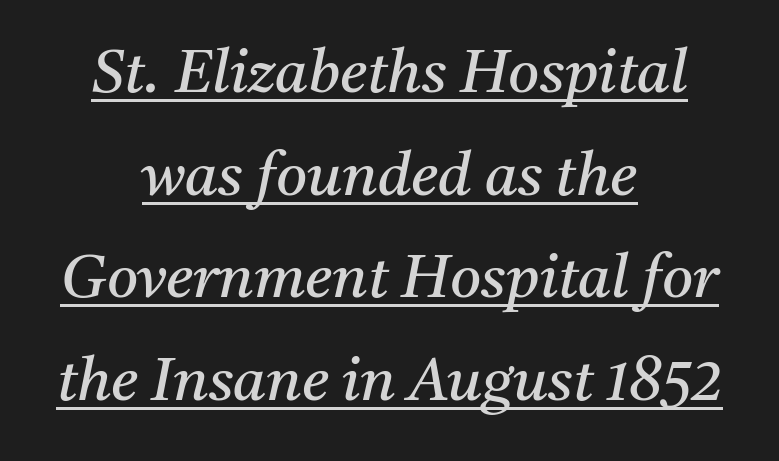
{"serif": "yes", "italic": "yes", "lean": "right", "slant_degrees": 11, "bold": "no", "weight": "regular", "width": "normal", "stroke_contrast": "medium", "x_height": "medium", "monospaced": "no", "underline": "yes", "align": "center", "line_spacing_ratio": 1.71, "letter_spacing": "normal", "letter_spacing_em": 0.0, "glyph_px": 60}
